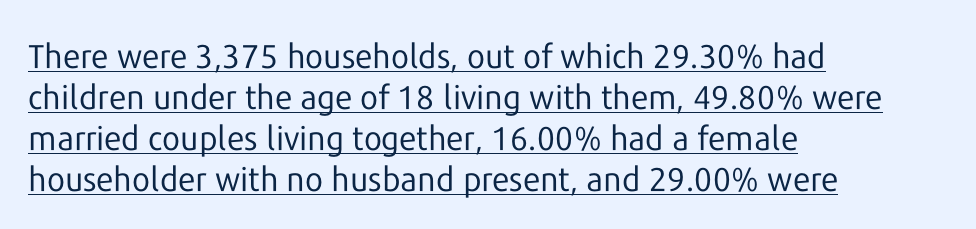
The face used here appears with an underline applied. Note the varied advance widths — an 'i' is clearly narrower than an 'm'. The letterforms sit shoulder to shoulder at normal distance. When letters stand straight like this, we call the style roman or upright.
